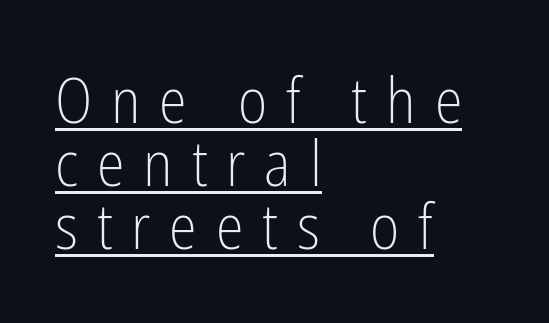
Decoration check: the copy is underlined. These lines were composed using upright roman letters. Proportional: the letters do not fall into vertical columns. Weight: not bold — regular or lighter. The lines are packed closely together with very little leading. Between one letter and the next there's a generous, obvious gap.
